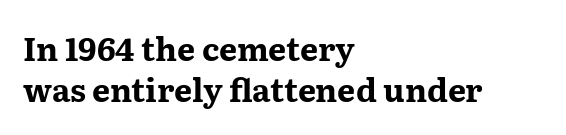
Alignment: flush left. The words here are not underlined. How would I describe the line gaps? Plain and ordinary. Unlike a clean sans, this face finishes its strokes with serifs. The typesetting leans heavy: a genuine bold.
